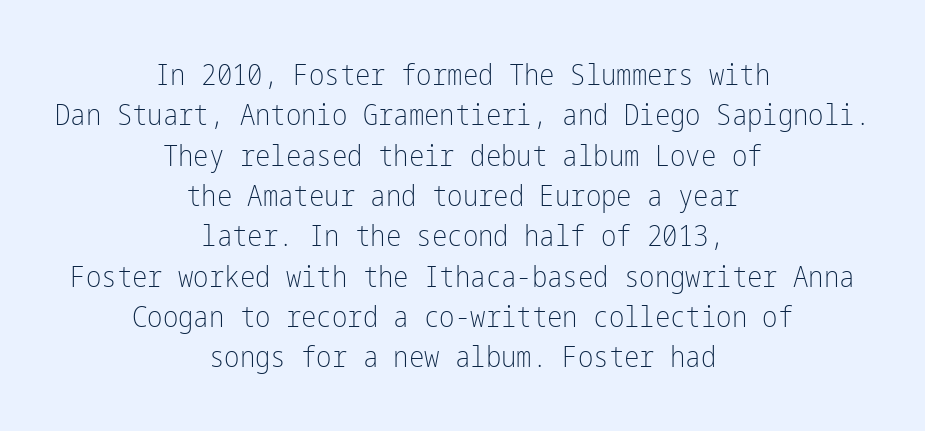
No letter is thick-stroked: the sample isn't bold. Serifs: no, the terminals of the letterforms are clean. Every row of glyphs is offset so its center matches the block's center. Compared with typical paragraphs, the rows here are spaced about the same. This is roman type, the default non-slanted kind. This rendering leaves character spacing at its baseline value.
